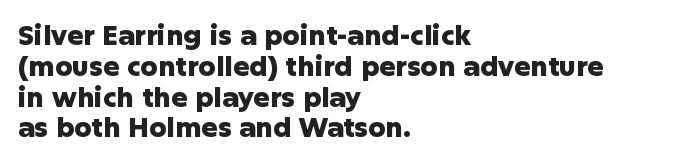
The image shows 27 px bold type, upright; set left-aligned, tight line spacing (1.14x), normal letter spacing, not underlined.
